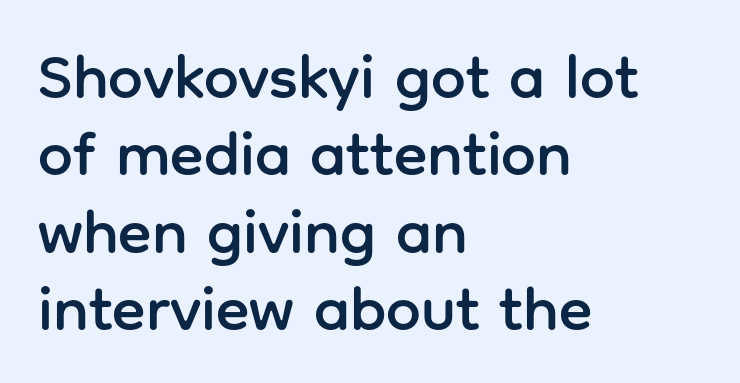
Q: Is the text italic (slanted)? A: No, it is upright.
Q: Is the typeface a serif or a sans-serif typeface? A: Sans-serif.
Q: Is the text underlined? A: No.
Q: How is the paragraph aligned? A: Left-aligned.
Q: Is the spacing between letters normal or unusually wide? A: Normal.
Q: Is the spacing between lines tight, normal or loose? A: Normal.
Q: Width (condensed, normal, or wide)? A: Normal.
Q: Stroke contrast? A: Low.
Q: x-height? A: Medium.
Q: Monospaced? A: No.
